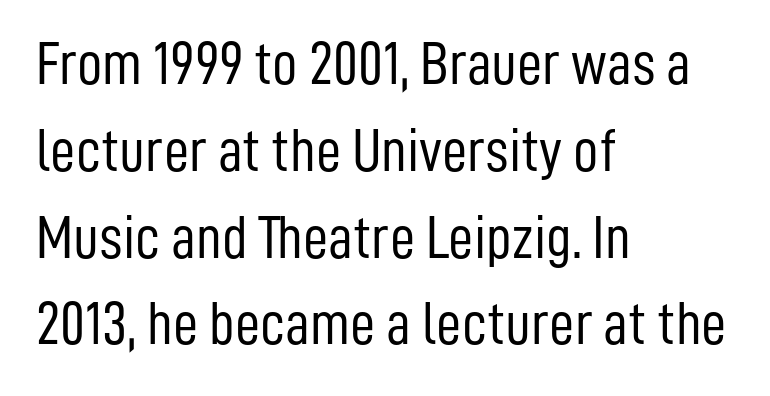
Descender tails drop into unmarked territory. Is the letter spacing exaggerated? No — it looks like the ordinary default. This rendering employs a face without finishing strokes, i.e., a sans-serif. Does the leading feel generous? No, just average.
